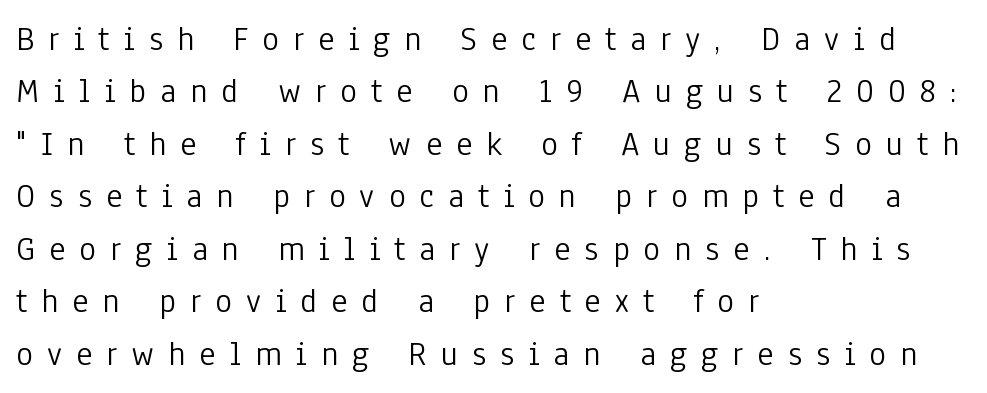
The glyphs are unaccompanied by any horizontal stroke below them. Regarding leading, the lines here are spaced in the standard way. Think standard paragraph weight, or any step lighter than that. Which margin do the lines hug? The left one — the right edge is uneven. Here the designer chose a conventional face with non-uniform glyph widths. Observe the wide spacing: letters keep a clear distance from each other.
